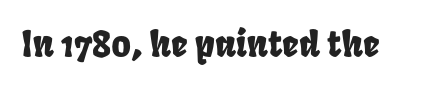
Q: Is the text underlined? A: No.
Q: Is the spacing between letters normal or unusually wide? A: Normal.
Q: Width (condensed, normal, or wide)? A: Condensed.
Q: Stroke contrast? A: Low.
Q: x-height? A: Large.
Q: Monospaced? A: No.
